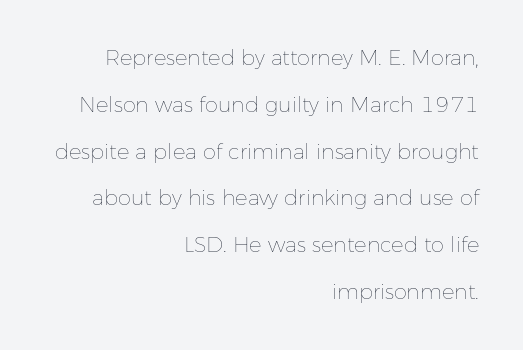
Q: Is the text bold? A: No.
Q: Is the text italic (slanted)? A: No, it is upright.
Q: Is the text underlined? A: No.
Q: How is the paragraph aligned? A: Right-aligned.
Q: Is the spacing between letters normal or unusually wide? A: Normal.
Q: Is the spacing between lines tight, normal or loose? A: Loose.
